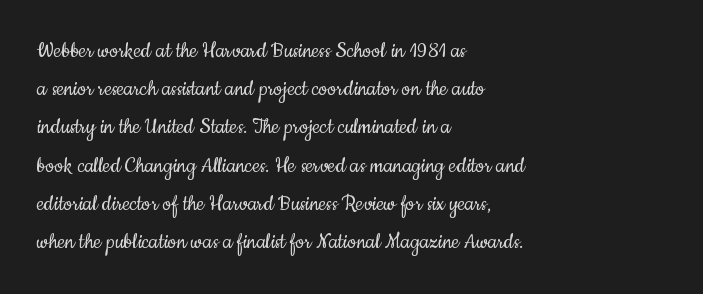
The glyphs are unaccompanied by any horizontal stroke below them. These lines keep a tight, regular rhythm from letter to letter. Interline gaps are of average width in this sample. The paragraph shown leans on its left margin.
